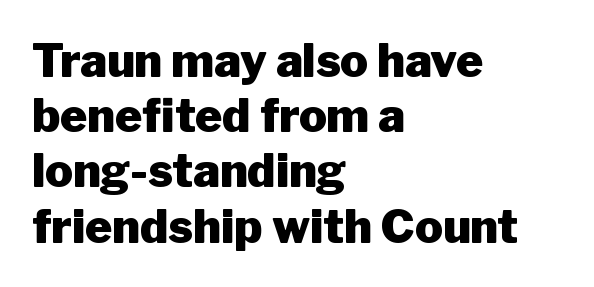
Q: Is the text bold? A: Yes.
Q: Is the text italic (slanted)? A: No, it is upright.
Q: Is the typeface a serif or a sans-serif typeface? A: Sans-serif.
Q: Is the text underlined? A: No.
Q: How is the paragraph aligned? A: Left-aligned.
Q: Is the spacing between letters normal or unusually wide? A: Normal.
Q: Width (condensed, normal, or wide)? A: Normal.
Q: Stroke contrast? A: Low.
Q: x-height? A: Medium.
Q: Monospaced? A: No.
